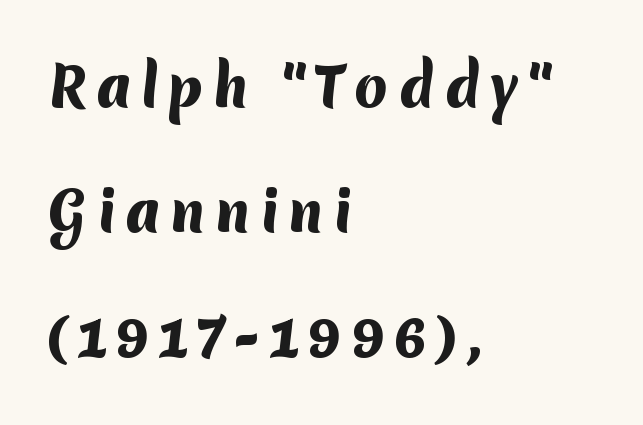
Q: Is the text bold? A: Yes.
Q: Is the typeface a serif or a sans-serif typeface? A: Sans-serif.
Q: Is the text underlined? A: No.
Q: How is the paragraph aligned? A: Left-aligned.
Q: Is the spacing between lines tight, normal or loose? A: Loose.
Q: Width (condensed, normal, or wide)? A: Normal.
Q: Stroke contrast? A: Medium.
Q: x-height? A: Medium.
Q: Monospaced? A: No.
